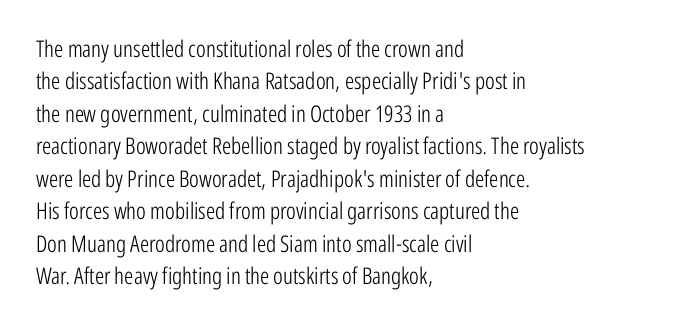
{"italic": "no", "bold": "no", "underline": "no", "align": "left", "line_spacing": "normal", "line_spacing_ratio": 1.41, "letter_spacing": "normal", "letter_spacing_em": 0.0, "glyph_px": 23}
